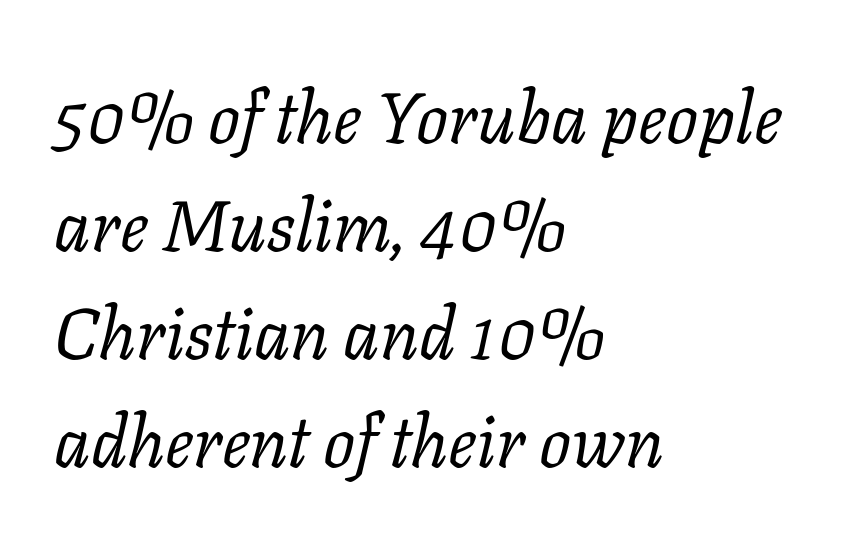
The passage shown is typed in a proportional face where columns would drift. The font is comparable to plain body text, perhaps lighter. Compared with ordinary roman type, these characters are visibly tilted. The text block is weighted toward the left margin, trailing off unevenly rightward. This block has exactly the height ordinary leading produces. Short note: letters normally spaced.
